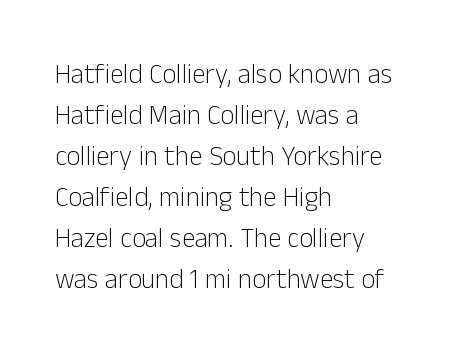
The image shows 27 px text type, upright; set left-aligned, normal line spacing (1.52x), normal letter spacing, not underlined.
